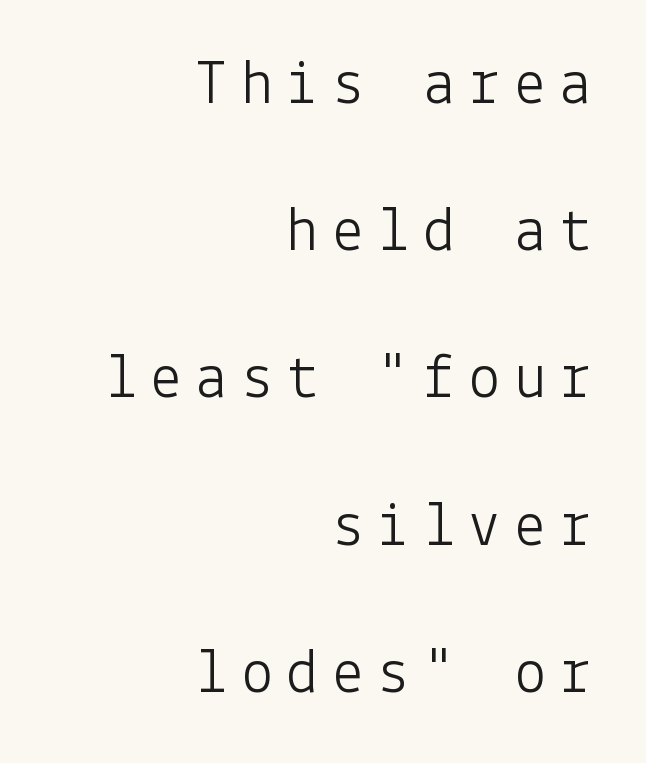
No word sits above an underline. A quiet, ordinary-to-light weight characterises the typeface. Ascenders rise straight up at ninety degrees. In terms of leading, this rendering errs on the spacious side. This sample uses a sans-serif face.
